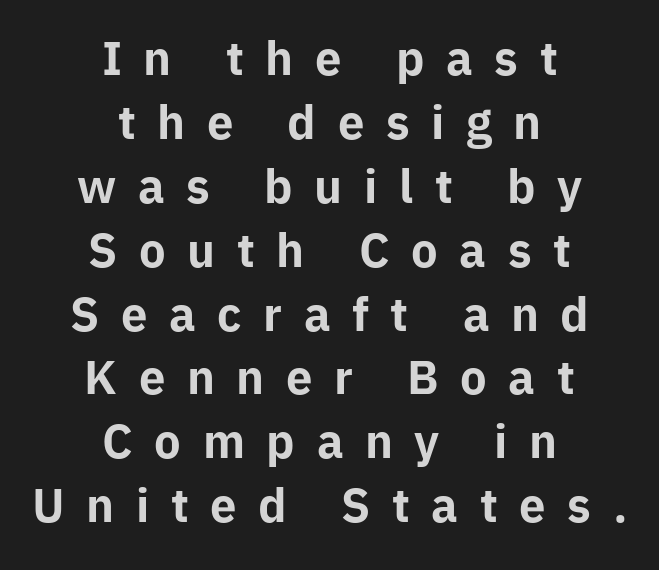
The strip under each line holds only bare page. The tracking jumps out immediately: characters are airy and widely separated. This is roman type, the default non-slanted kind. Vertically, the passage feels balanced, rows spaced as you'd expect. Casual observation: everything's sitting right in the middle. The passage shown is typed in a proportional face where columns would drift.
